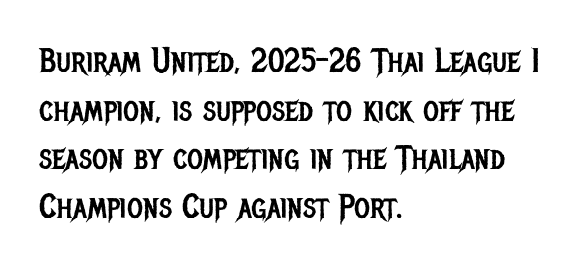
{"serif": "no", "italic": "no", "bold": "no", "weight": "regular", "width": "condensed", "stroke_contrast": "low", "x_height": "large", "monospaced": "no", "underline": "no", "align": "left", "line_spacing": "normal", "line_spacing_ratio": 1.43, "letter_spacing": "normal", "letter_spacing_em": 0.0, "glyph_px": 34}
